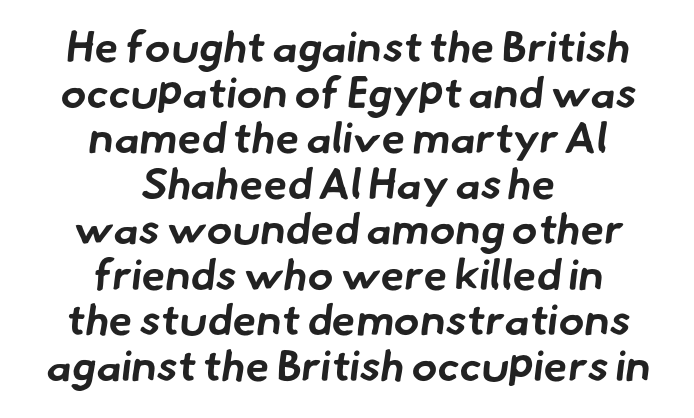
The image shows 43 px bold sans-serif type; set centered, tight line spacing (1.06x), normal letter spacing, not underlined; low stroke contrast and a small x-height.
